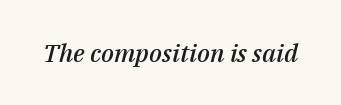
The image shows 25 px text type, italic (leaning right); set normal letter spacing, not underlined.
